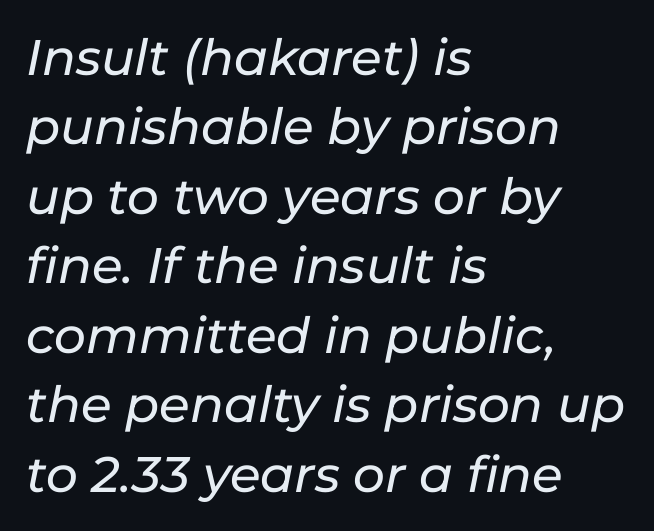
Q: Is the text italic (slanted)? A: Yes, it leans right by about 11 degrees.
Q: Is the text underlined? A: No.
Q: How is the paragraph aligned? A: Left-aligned.
Q: Is the spacing between letters normal or unusually wide? A: Normal.
Q: Is the spacing between lines tight, normal or loose? A: Normal.
Q: Width (condensed, normal, or wide)? A: Normal.
Q: Stroke contrast? A: Low.
Q: x-height? A: Medium.
Q: Monospaced? A: No.
